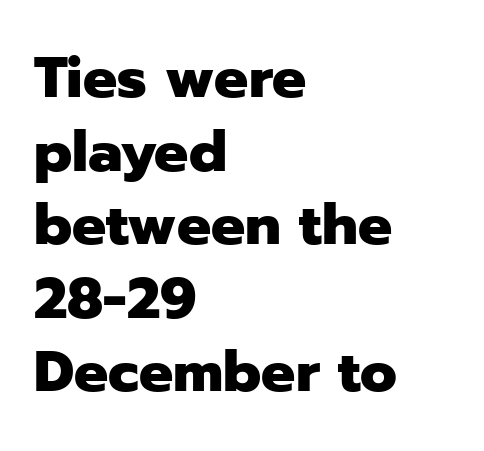
No word sits above an underline. Vertically, the passage feels balanced, rows spaced as you'd expect. Do the characters align in a grid? No, the font is proportional. A student would call this left alignment; a typographer would say flush left, rag right.
